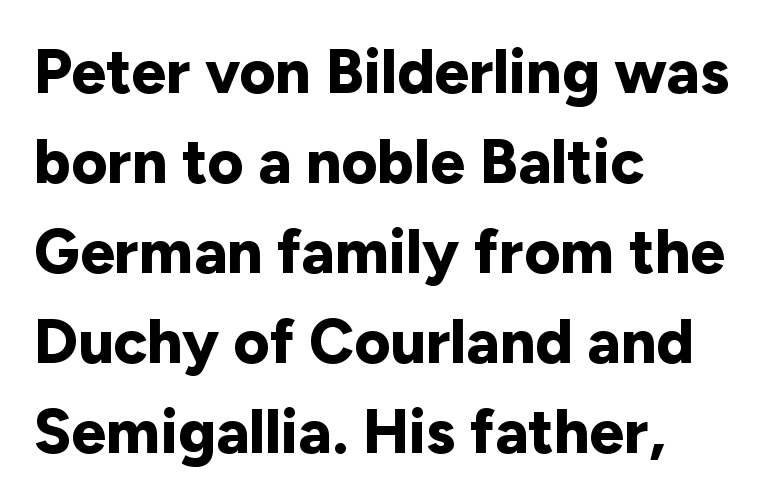
Q: Is the text bold? A: Yes.
Q: Is the text italic (slanted)? A: No, it is upright.
Q: Is the typeface a serif or a sans-serif typeface? A: Sans-serif.
Q: Is the text underlined? A: No.
Q: How is the paragraph aligned? A: Left-aligned.
Q: Is the spacing between letters normal or unusually wide? A: Normal.
Q: Is the spacing between lines tight, normal or loose? A: Normal.
Q: Width (condensed, normal, or wide)? A: Normal.
Q: Stroke contrast? A: Low.
Q: x-height? A: Medium.
Q: Monospaced? A: No.
